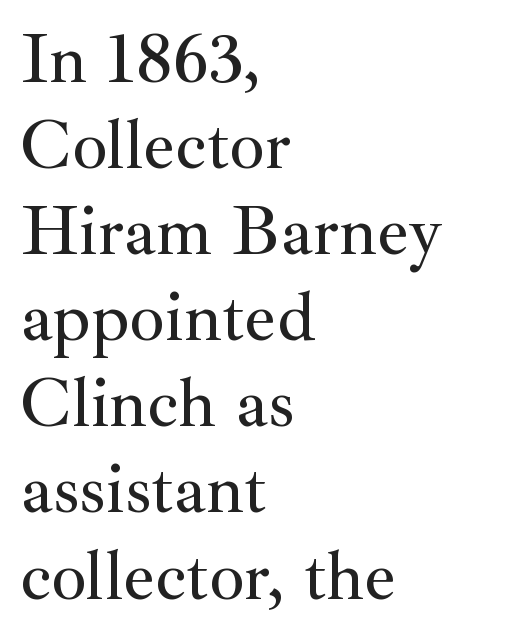
Q: Is the text italic (slanted)? A: No, it is upright.
Q: Is the typeface a serif or a sans-serif typeface? A: Serif.
Q: Is the text underlined? A: No.
Q: How is the paragraph aligned? A: Left-aligned.
Q: Is the spacing between letters normal or unusually wide? A: Normal.
Q: Width (condensed, normal, or wide)? A: Normal.
Q: Stroke contrast? A: Medium.
Q: x-height? A: Small.
Q: Monospaced? A: No.
